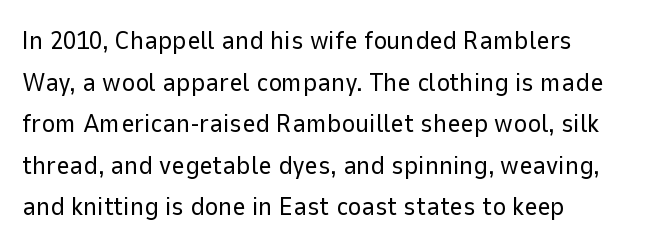
{"italic": "no", "bold": "no", "underline": "no", "line_spacing": "normal", "line_spacing_ratio": 1.6, "letter_spacing": "normal", "letter_spacing_em": 0.0, "glyph_px": 26}
